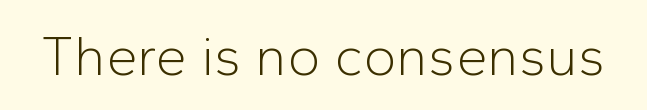
Each letter keeps its own natural width here, so spacing adapts to shape. Type style note: lacks serifs. Designer's note — italics off, roman on. This rendering leaves character spacing at its baseline value. The letters look calm and open, with moderate or lighter stems.
